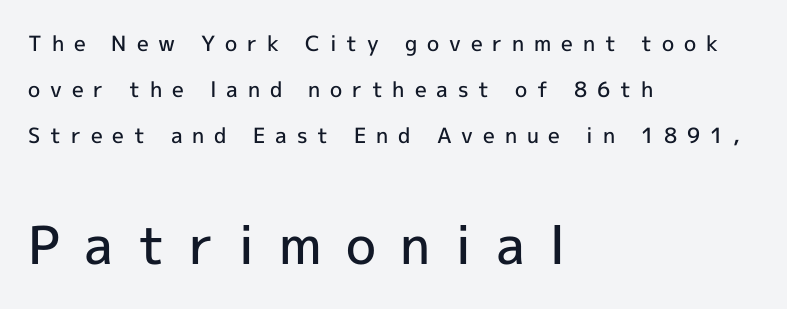
Observe the wide spacing: letters keep a clear distance from each other. Which margin do the lines hug? The left one — the right edge is uneven. In terms of leading, this rendering errs on the spacious side. This layout puts the modest block above and the oversized block below. Weight: semibold (demi).
